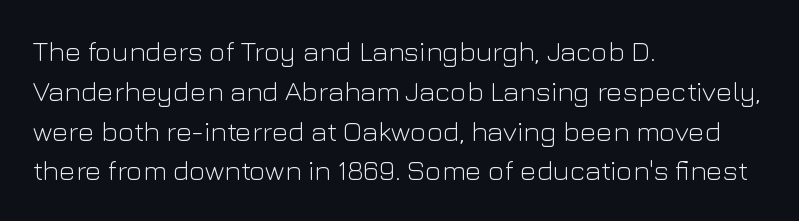
Upright lettering throughout. Compared with a centered layout, this one pins lines to the left instead. The line texture is even and compact thanks to regular tracking. Look at the bottom of the vertical strokes: they stop flat, with no serifs. The face used here is proportionally spaced, like ordinary book or web type. Summary of weight: not heavy and not bold.
